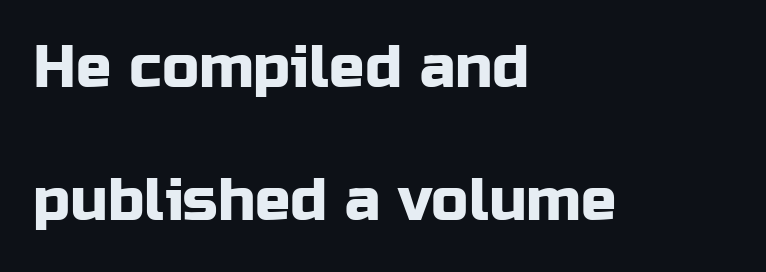
The image shows 59 px sans-serif type, upright; set left-aligned, loose line spacing (2.26x), normal letter spacing, not underlined; low stroke contrast and a medium x-height.
